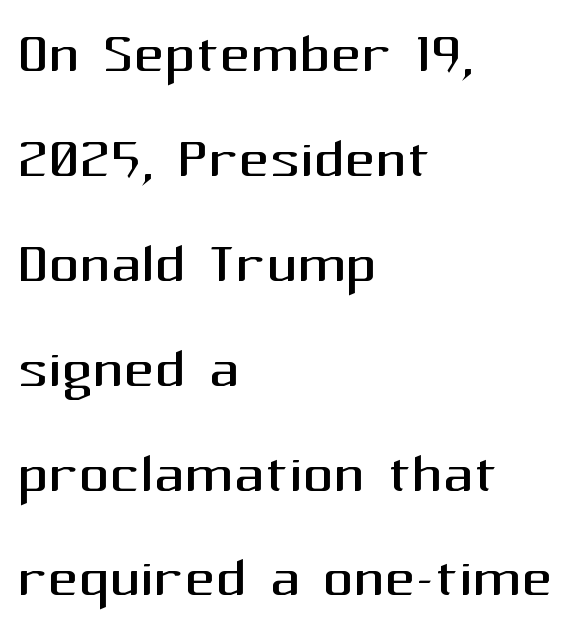
The letters stand upright; this is a roman face. This rendering employs a face without finishing strokes, i.e., a sans-serif. Leftover space on each line is placed entirely after the last word. Letters rest on an invisible, unmarked baseline.
